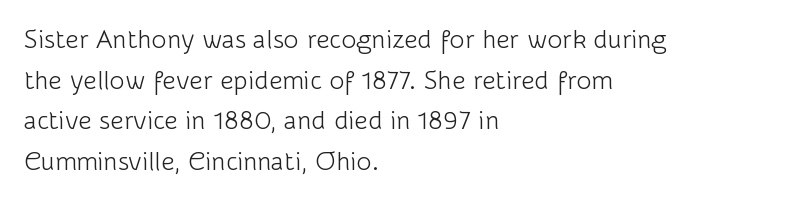
The zone under the glyphs is completely vacant. Letters have the restrained weight of plain body copy at most. Line beginnings align vertically; line endings do not. The gaps between neighbouring characters are ordinary and unremarkable.
